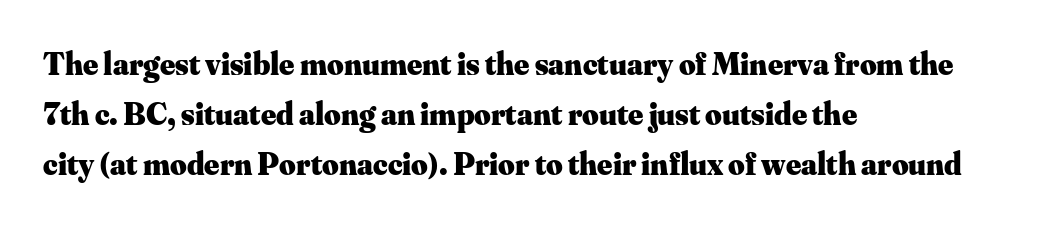
Q: Is the text bold? A: Yes.
Q: Is the text italic (slanted)? A: No, it is upright.
Q: Is the typeface a serif or a sans-serif typeface? A: Serif.
Q: Is the text underlined? A: No.
Q: How is the paragraph aligned? A: Left-aligned.
Q: Is the spacing between letters normal or unusually wide? A: Normal.
Q: Is the spacing between lines tight, normal or loose? A: Normal.
Q: Width (condensed, normal, or wide)? A: Normal.
Q: Stroke contrast? A: Medium.
Q: x-height? A: Small.
Q: Monospaced? A: No.
